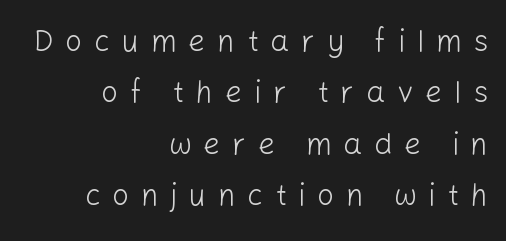
Q: Is the text bold? A: No.
Q: Is the text italic (slanted)? A: No, it is upright.
Q: Is the typeface a serif or a sans-serif typeface? A: Sans-serif.
Q: Is the text underlined? A: No.
Q: How is the paragraph aligned? A: Right-aligned.
Q: Is the spacing between letters normal or unusually wide? A: Unusually wide.
Q: Width (condensed, normal, or wide)? A: Normal.
Q: Stroke contrast? A: Low.
Q: x-height? A: Medium.
Q: Monospaced? A: No.
